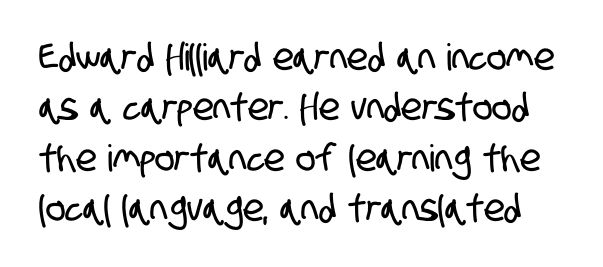
{"serif": "no", "width": "condensed", "stroke_contrast": "low", "x_height": "large", "monospaced": "no", "underline": "no", "line_spacing": "normal", "line_spacing_ratio": 1.36, "letter_spacing": "normal", "letter_spacing_em": 0.0, "glyph_px": 37}
